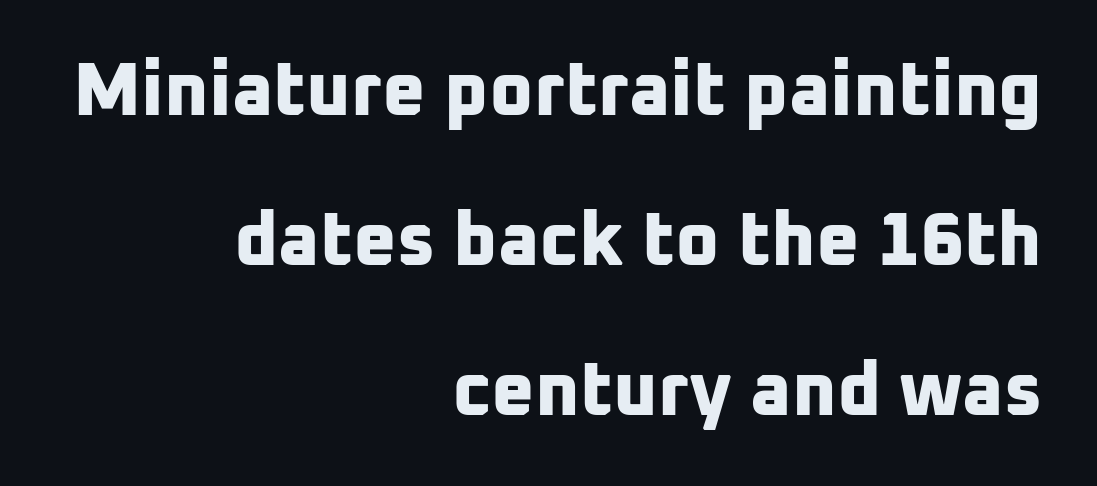
{"serif": "no", "bold": "yes", "weight": "bold", "width": "normal", "stroke_contrast": "low", "x_height": "medium", "monospaced": "no", "underline": "no", "align": "right", "line_spacing": "loose", "line_spacing_ratio": 2.0, "letter_spacing": "normal", "letter_spacing_em": 0.0, "glyph_px": 75}
